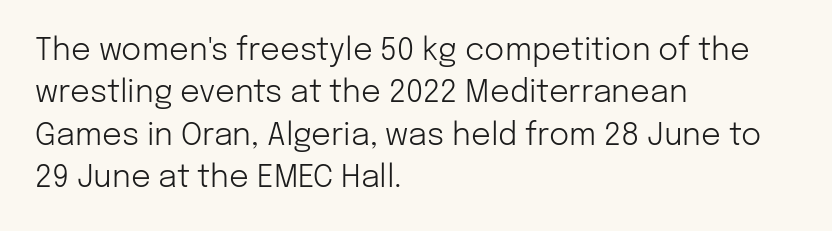
{"serif": "no", "italic": "no", "bold": "no", "weight": "light", "width": "normal", "stroke_contrast": "low", "x_height": "medium", "monospaced": "no", "underline": "no", "align": "left", "line_spacing": "normal", "line_spacing_ratio": 1.37, "letter_spacing": "normal", "letter_spacing_em": 0.0, "glyph_px": 31}
